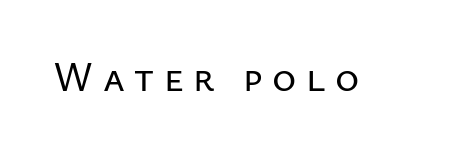
{"serif": "no", "italic": "no", "width": "normal", "stroke_contrast": "low", "x_height": "medium", "monospaced": "no", "underline": "no", "letter_spacing": "wide", "letter_spacing_em": 0.23, "glyph_px": 41}
